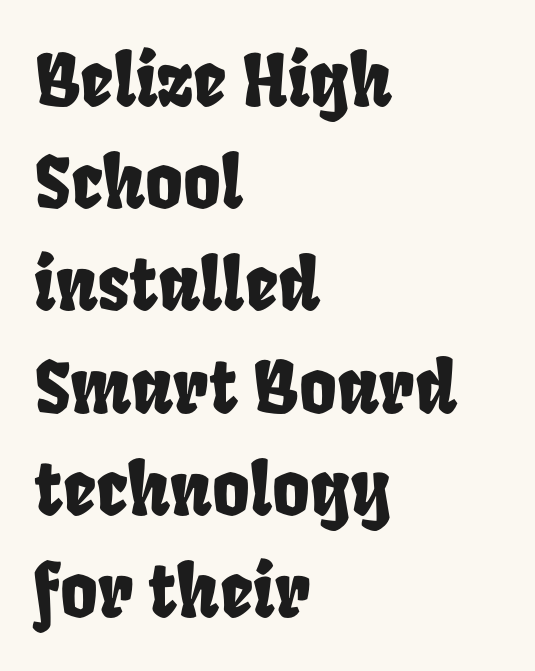
Q: Is the text underlined? A: No.
Q: How is the paragraph aligned? A: Left-aligned.
Q: Is the spacing between letters normal or unusually wide? A: Normal.
Q: Is the spacing between lines tight, normal or loose? A: Normal.
Q: Width (condensed, normal, or wide)? A: Condensed.
Q: Stroke contrast? A: Low.
Q: x-height? A: Large.
Q: Monospaced? A: No.
